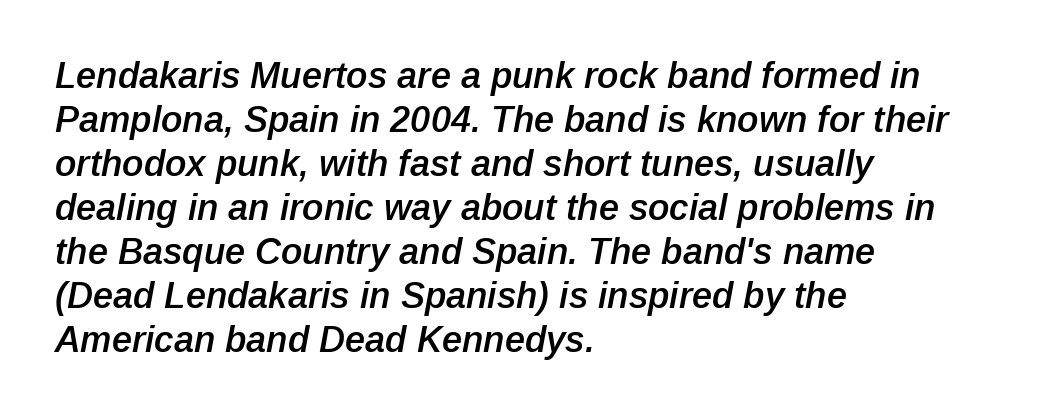
{"italic": "yes", "lean": "right", "slant_degrees": 12, "bold": "semi", "weight": "semibold", "width": "normal", "stroke_contrast": "low", "x_height": "medium", "monospaced": "no", "underline": "no", "align": "left", "line_spacing_ratio": 1.22, "letter_spacing": "normal", "letter_spacing_em": 0.0, "glyph_px": 36}
